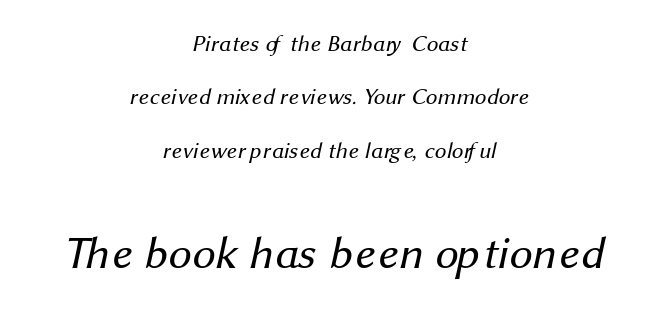
Q: Is the text bold? A: No.
Q: Is the typeface a serif or a sans-serif typeface? A: Sans-serif.
Q: Is the text underlined? A: No.
Q: How is the paragraph aligned? A: Centered.
Q: Is the spacing between letters normal or unusually wide? A: Normal.
Q: Is the spacing between lines tight, normal or loose? A: Loose.
Q: Which block of text is set in a larger size, the first (top) or the second (bottom)? A: The second (bottom) one.
Q: Width (condensed, normal, or wide)? A: Normal.
Q: Stroke contrast? A: Medium.
Q: x-height? A: Medium.
Q: Monospaced? A: No.
